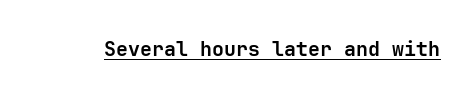
Weight: bold. Is the letter spacing exaggerated? No — it looks like the ordinary default. In designer terms, the underline attribute is active on this setting. A roman cut, with each character standing at attention.
